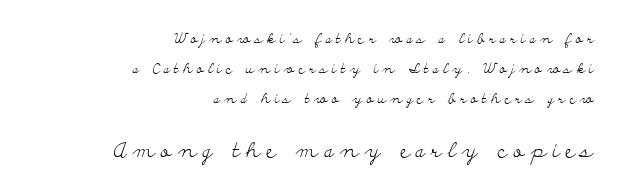
Q: Is the text bold? A: No.
Q: Is the text italic (slanted)? A: Yes.
Q: Is the text underlined? A: No.
Q: How is the paragraph aligned? A: Right-aligned.
Q: Is the spacing between letters normal or unusually wide? A: Unusually wide.
Q: Is the spacing between lines tight, normal or loose? A: Loose.
Q: Which block of text is set in a larger size, the first (top) or the second (bottom)? A: The second (bottom) one.
